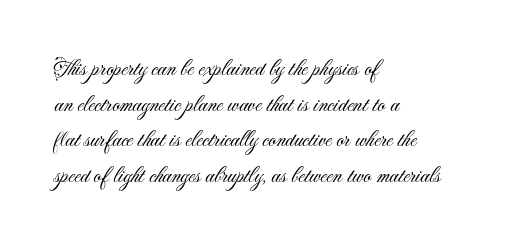
Q: Is the text bold? A: No.
Q: Is the text italic (slanted)? A: Yes.
Q: Is the text underlined? A: No.
Q: How is the paragraph aligned? A: Left-aligned.
Q: Is the spacing between letters normal or unusually wide? A: Normal.
Q: Is the spacing between lines tight, normal or loose? A: Normal.
